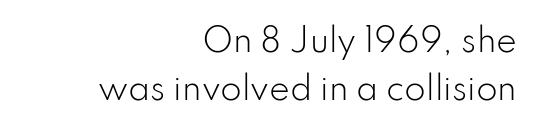
{"serif": "no", "italic": "no", "bold": "no", "weight": "light", "width": "normal", "stroke_contrast": "low", "x_height": "small", "monospaced": "no", "underline": "no", "align": "right", "line_spacing": "normal", "line_spacing_ratio": 1.54, "letter_spacing": "normal", "letter_spacing_em": 0.0, "glyph_px": 31}
